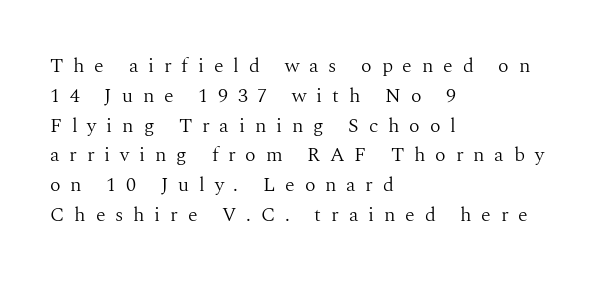
Q: Is the text bold? A: No.
Q: Is the text italic (slanted)? A: No, it is upright.
Q: Is the text underlined? A: No.
Q: How is the paragraph aligned? A: Left-aligned.
Q: Is the spacing between letters normal or unusually wide? A: Unusually wide.
Q: Is the spacing between lines tight, normal or loose? A: Normal.
